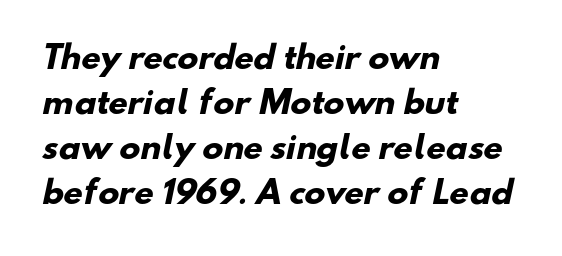
Lines of text with bare space underneath. The lines are quadded left. Letterform terminals end flat and unadorned throughout the passage. Character widths vary here, with narrow letters taking less room than wide ones. Students, this is bold: see how much ink each stroke carries. Students, observe: this is what conventionally led text looks like.
